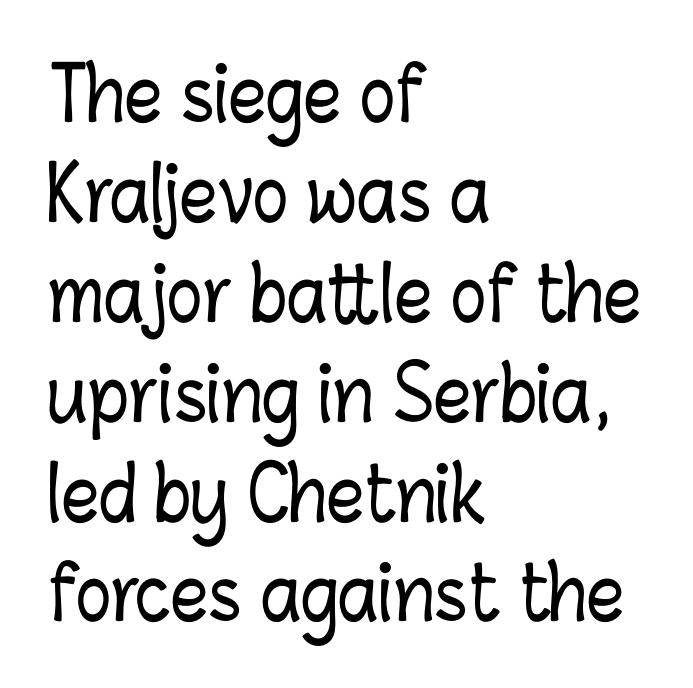
Q: Is the text italic (slanted)? A: No, it is upright.
Q: Is the text underlined? A: No.
Q: How is the paragraph aligned? A: Left-aligned.
Q: Is the spacing between letters normal or unusually wide? A: Normal.
Q: Is the spacing between lines tight, normal or loose? A: Normal.
Q: Width (condensed, normal, or wide)? A: Condensed.
Q: Stroke contrast? A: Low.
Q: x-height? A: Medium.
Q: Monospaced? A: No.
